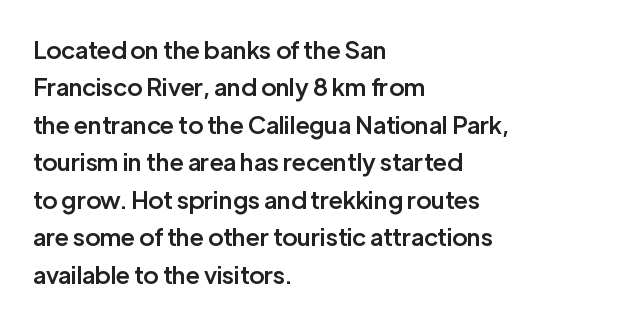
{"italic": "no", "bold": "semi", "underline": "no", "align": "left", "line_spacing": "normal", "line_spacing_ratio": 1.56, "letter_spacing": "normal", "letter_spacing_em": 0.0, "glyph_px": 24}
